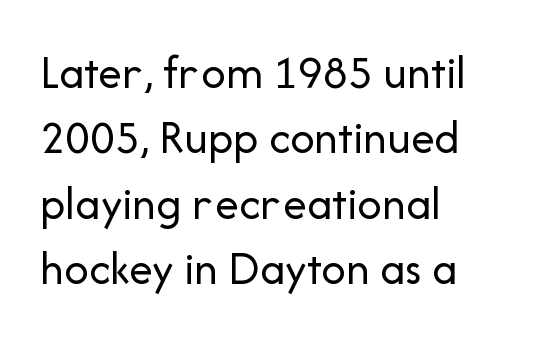
The image shows 48 px regular-weight sans-serif type, upright; set left-aligned, normal line spacing (1.36x), normal letter spacing, not underlined; low stroke contrast and a medium x-height.
